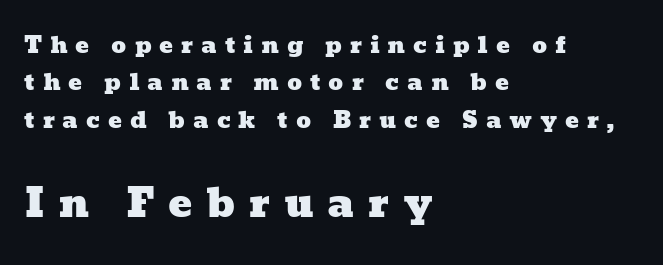
Q: Is the text underlined? A: No.
Q: How is the paragraph aligned? A: Left-aligned.
Q: Is the spacing between letters normal or unusually wide? A: Unusually wide.
Q: Is the spacing between lines tight, normal or loose? A: Normal.
Q: Which block of text is set in a larger size, the first (top) or the second (bottom)? A: The second (bottom) one.
Q: Width (condensed, normal, or wide)? A: Wide.
Q: Stroke contrast? A: Low.
Q: x-height? A: Medium.
Q: Monospaced? A: No.
